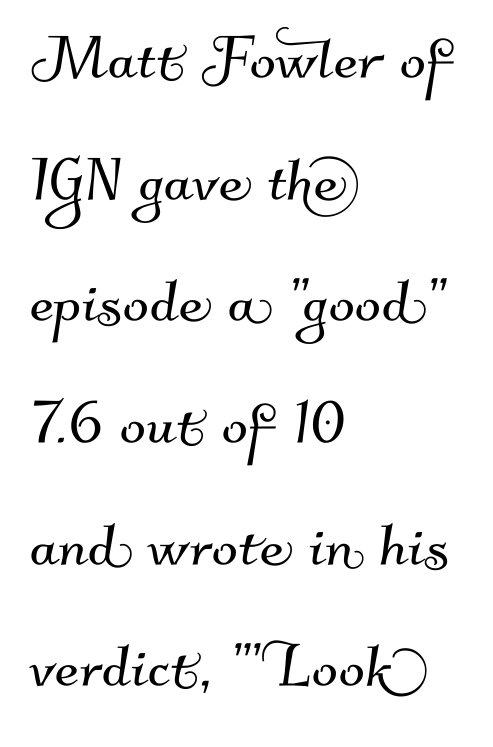
The image shows 77 px sans-serif type; set left-aligned, normal line spacing (1.58x), normal letter spacing, not underlined; medium stroke contrast and a small x-height.
